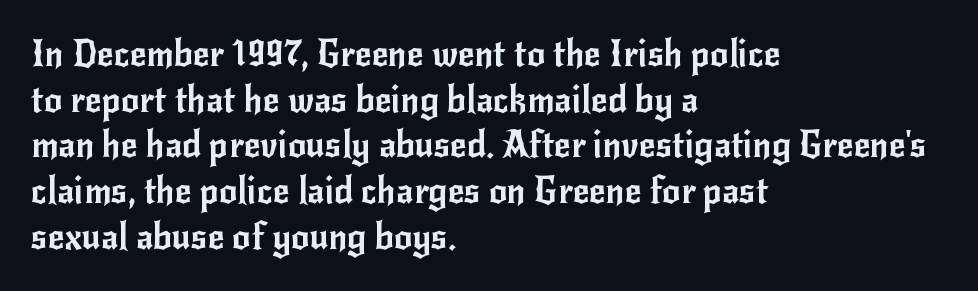
{"serif": "no", "italic": "no", "width": "normal", "stroke_contrast": "low", "x_height": "small", "monospaced": "no", "underline": "no", "align": "left", "line_spacing": "normal", "line_spacing_ratio": 1.27, "letter_spacing": "normal", "letter_spacing_em": 0.0, "glyph_px": 36}
